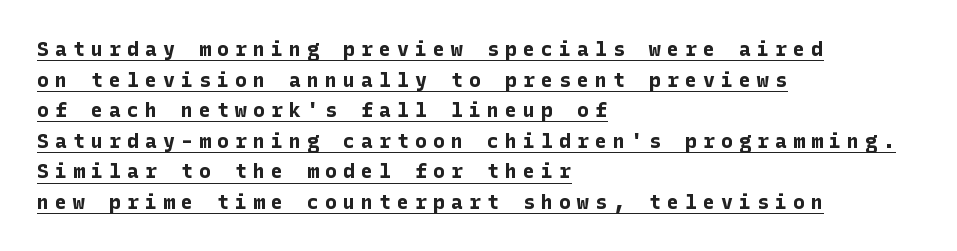
{"italic": "no", "bold": "yes", "underline": "yes", "align": "left", "line_spacing": "normal", "line_spacing_ratio": 1.53, "letter_spacing": "wide", "letter_spacing_em": 0.3, "glyph_px": 20}
